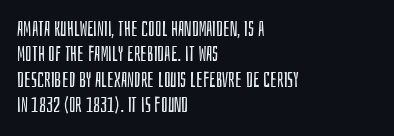
{"italic": "no", "bold": "no", "underline": "no", "align": "left", "line_spacing_ratio": 1.21, "letter_spacing": "normal", "letter_spacing_em": 0.0, "glyph_px": 21}
